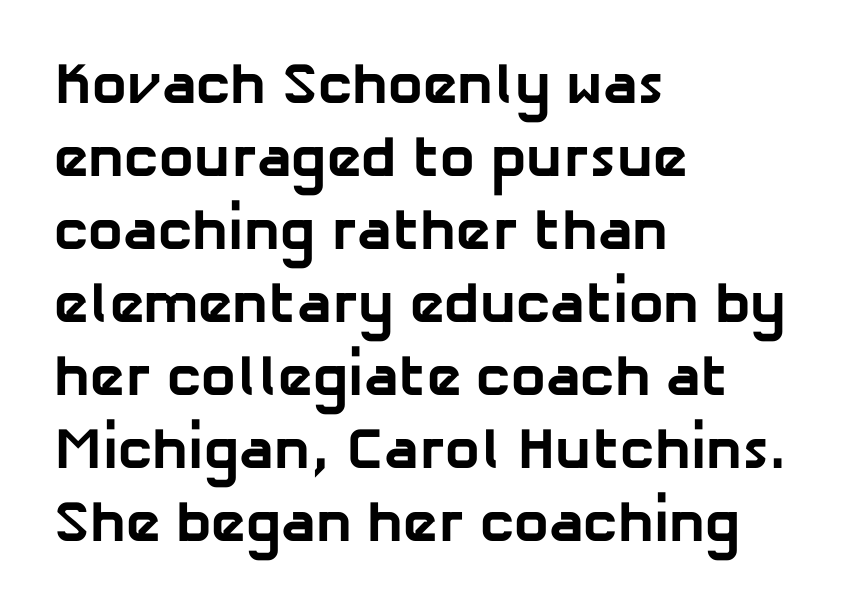
{"serif": "no", "bold": "yes", "weight": "bold", "width": "normal", "stroke_contrast": "low", "x_height": "medium", "monospaced": "no", "underline": "no", "align": "left", "line_spacing": "normal", "line_spacing_ratio": 1.26, "letter_spacing": "normal", "letter_spacing_em": 0.0, "glyph_px": 58}
